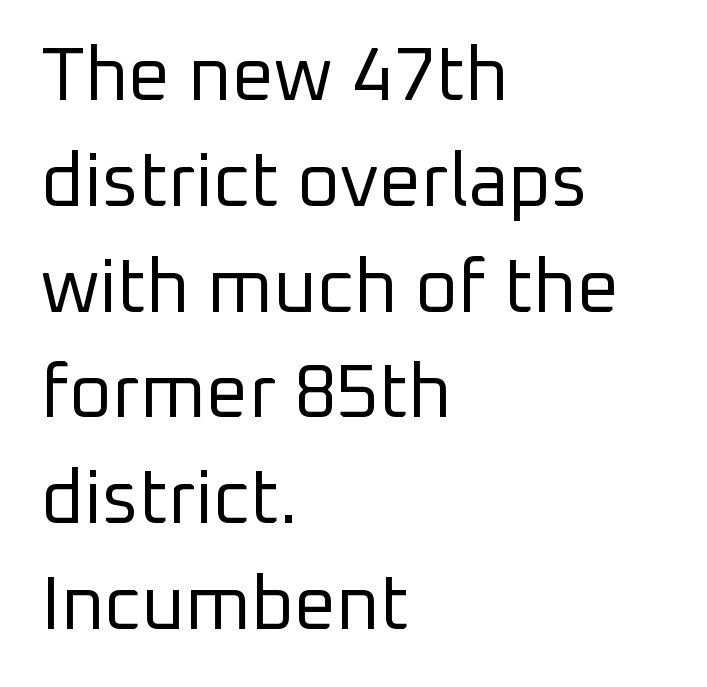
Q: Is the text bold? A: No.
Q: Is the text italic (slanted)? A: No, it is upright.
Q: Is the typeface a serif or a sans-serif typeface? A: Sans-serif.
Q: Is the text underlined? A: No.
Q: How is the paragraph aligned? A: Left-aligned.
Q: Is the spacing between letters normal or unusually wide? A: Normal.
Q: Is the spacing between lines tight, normal or loose? A: Normal.
Q: Width (condensed, normal, or wide)? A: Normal.
Q: Stroke contrast? A: Low.
Q: x-height? A: Medium.
Q: Monospaced? A: No.
